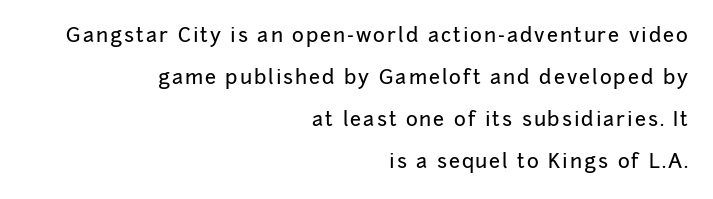
Q: Is the text italic (slanted)? A: No, it is upright.
Q: Is the text underlined? A: No.
Q: How is the paragraph aligned? A: Right-aligned.
Q: Is the spacing between lines tight, normal or loose? A: Loose.
